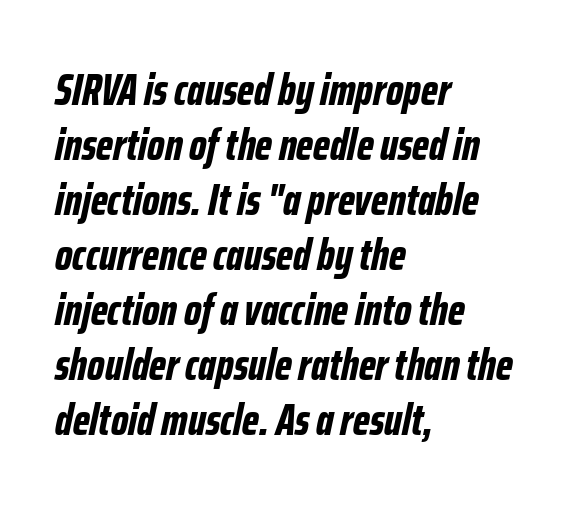
The image shows 44 px bold, condensed type, italic (leaning right); set left-aligned, normal line spacing (1.25x), normal letter spacing, not underlined; low stroke contrast and a medium x-height.
